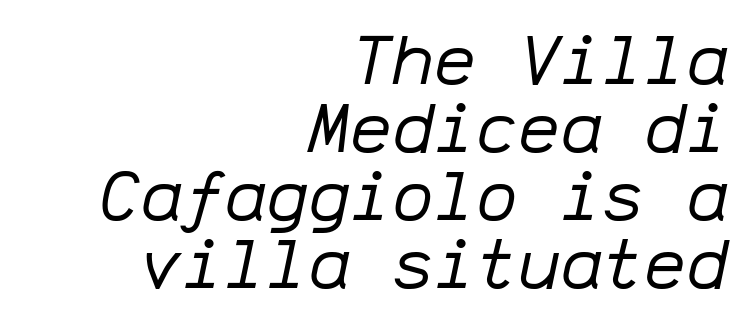
{"italic": "yes", "lean": "right", "slant_degrees": 12, "bold": "no", "weight": "regular", "width": "normal", "stroke_contrast": "low", "x_height": "medium", "monospaced": "yes", "underline": "no", "align": "right", "line_spacing": "tight", "line_spacing_ratio": 0.97, "letter_spacing": "normal", "letter_spacing_em": 0.0, "glyph_px": 70}
